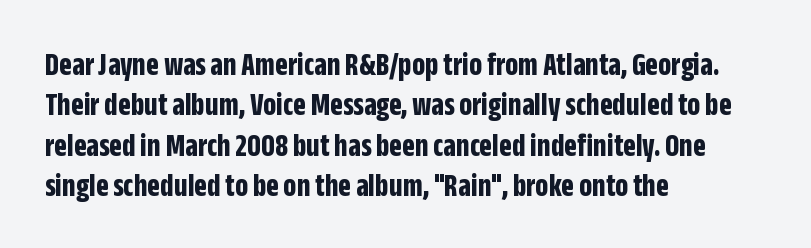
Q: Is the text bold? A: Yes.
Q: Is the text italic (slanted)? A: No, it is upright.
Q: Is the typeface a serif or a sans-serif typeface? A: Sans-serif.
Q: Is the text underlined? A: No.
Q: How is the paragraph aligned? A: Left-aligned.
Q: Is the spacing between letters normal or unusually wide? A: Normal.
Q: Width (condensed, normal, or wide)? A: Condensed.
Q: Stroke contrast? A: Low.
Q: x-height? A: Large.
Q: Monospaced? A: No.
